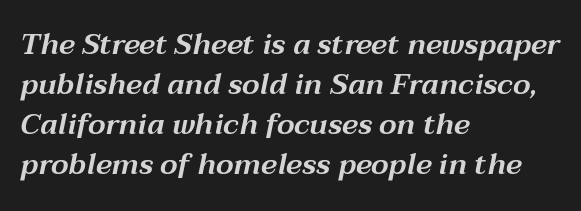
Words appear dense and cohesive because spacing is normal. An italicized treatment has been applied to the whole sample. Horizontal alignment here is leftward, the default for most running prose. How would I describe the line gaps? Plain and ordinary.
